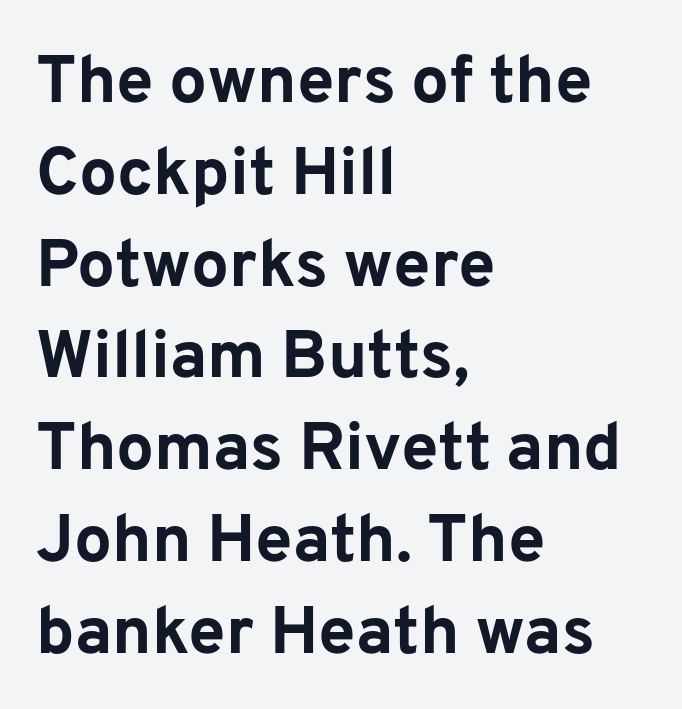
The rows are spaced the way most documents space them. This sample uses a sans-serif face. Nobody drew a line under any word here. A typesetter would call this zero additional tracking. Weight: bold.
